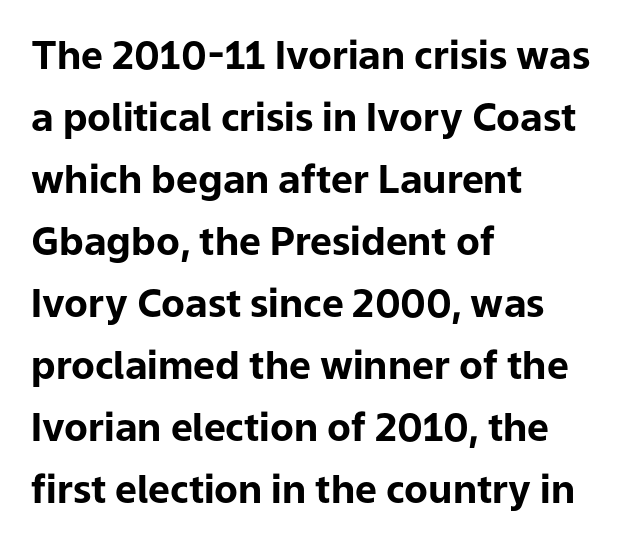
What stands out about the letter spacing? Nothing — it is the standard amount. The rendering shows plain stroke endings on the letterforms — a sans-serif design. Notice how the stems are strictly vertical — no italics here. Notice how thick the strokes are: this is what a full bold looks like. The space between consecutive lines is moderate.
